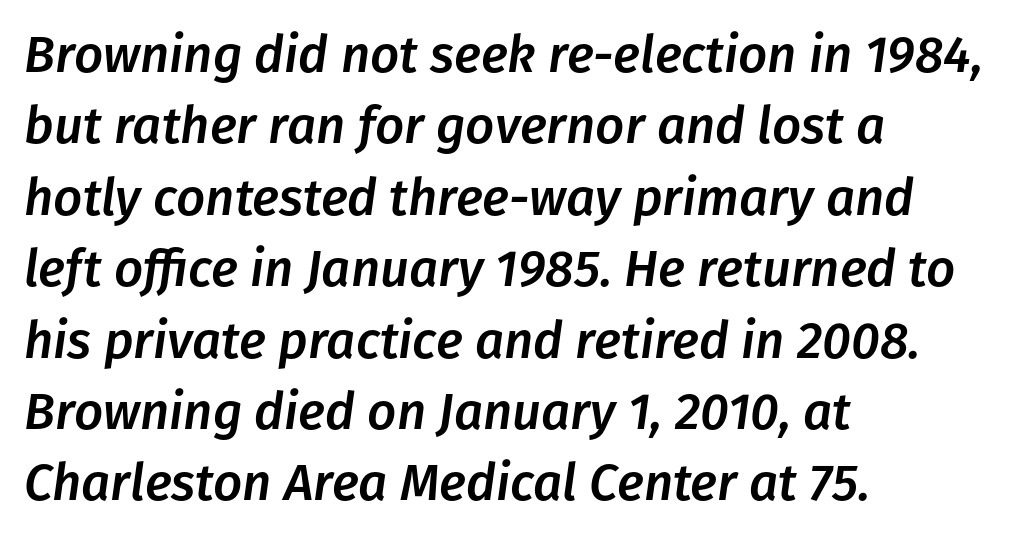
{"italic": "yes", "lean": "right", "slant_degrees": 8, "width": "normal", "stroke_contrast": "low", "x_height": "medium", "monospaced": "no", "underline": "no", "align": "left", "line_spacing": "normal", "line_spacing_ratio": 1.4, "letter_spacing": "normal", "letter_spacing_em": 0.0, "glyph_px": 51}
